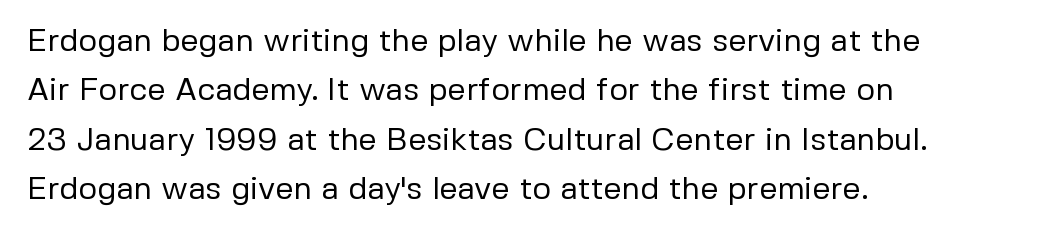
A quiet, ordinary-to-light weight characterises the typeface. These lines are rendered in a variable-pitch font. These lines keep a tight, regular rhythm from letter to letter. The characters display no serif detailing; their extremities are plain. Unlike italic type, these characters show no tilt at all.
